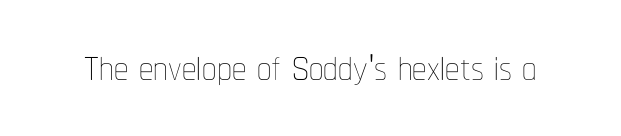
{"italic": "no", "bold": "no", "weight": "thin", "width": "condensed", "stroke_contrast": "low", "x_height": "medium", "monospaced": "no", "underline": "no", "letter_spacing": "normal", "letter_spacing_em": 0.0, "glyph_px": 57}
